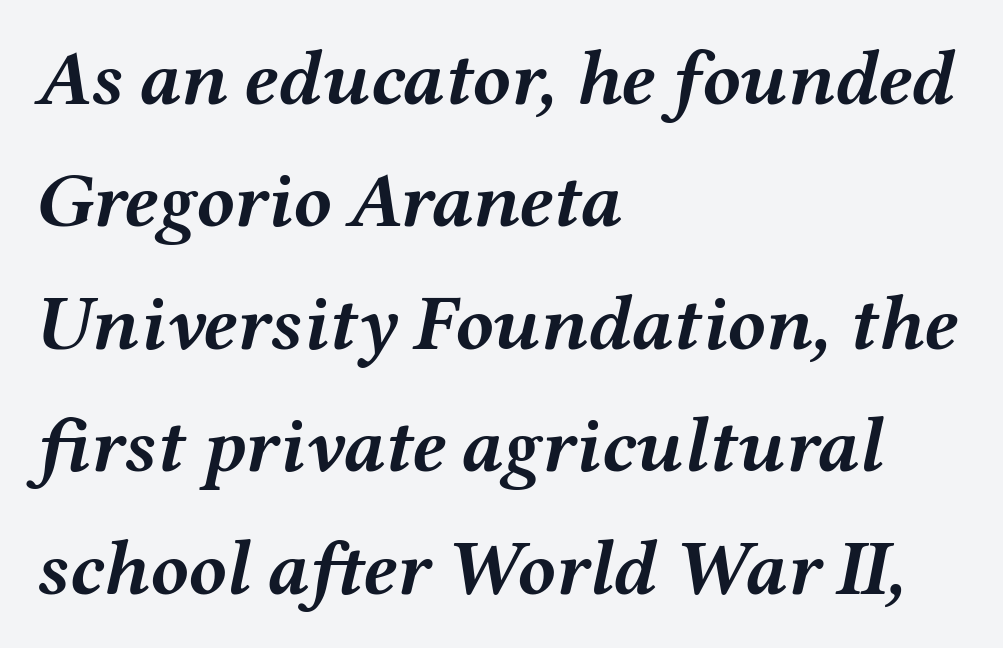
{"italic": "yes", "lean": "right", "slant_degrees": 12, "bold": "yes", "weight": "semibold", "width": "wide", "stroke_contrast": "medium", "x_height": "medium", "monospaced": "no", "underline": "no", "align": "left", "line_spacing": "normal", "line_spacing_ratio": 1.57, "letter_spacing": "normal", "letter_spacing_em": 0.0, "glyph_px": 78}
